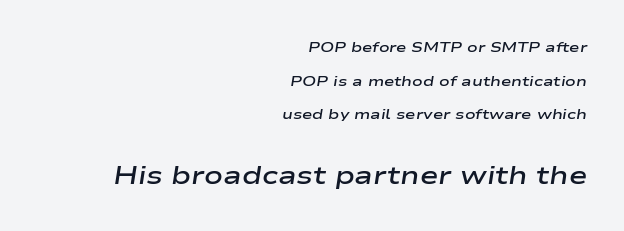
{"italic": "yes", "lean": "right", "slant_degrees": 9, "bold": "semi", "underline": "no", "align": "right", "line_spacing": "loose", "line_spacing_ratio": 2.41, "letter_spacing": "normal", "letter_spacing_em": 0.0, "larger_block": "second", "size_ratio": 1.79, "glyph_px": 25}
